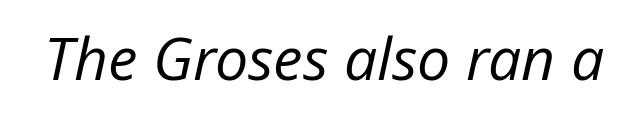
Underline: absent. Look at the tracking — it's just the regular setting, nothing added. When letters slant like this, we call the style italic. A quiet, ordinary-to-light weight characterises the typeface. Character widths vary here, with narrow letters taking less room than wide ones.
